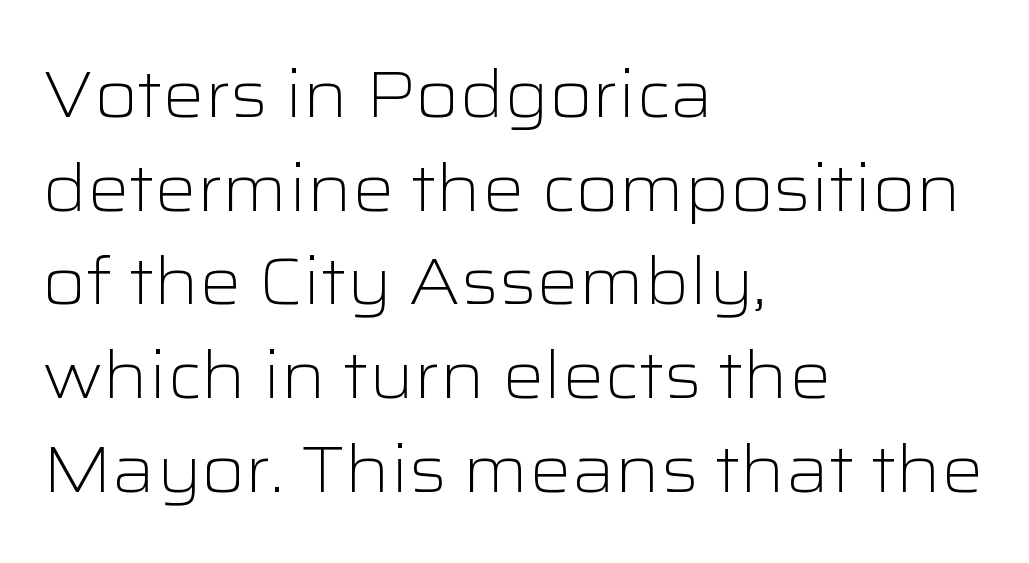
{"serif": "no", "italic": "no", "bold": "no", "weight": "light", "width": "wide", "stroke_contrast": "low", "x_height": "medium", "monospaced": "no", "underline": "no", "align": "left", "line_spacing": "normal", "line_spacing_ratio": 1.42, "letter_spacing": "normal", "letter_spacing_em": 0.0, "glyph_px": 66}
